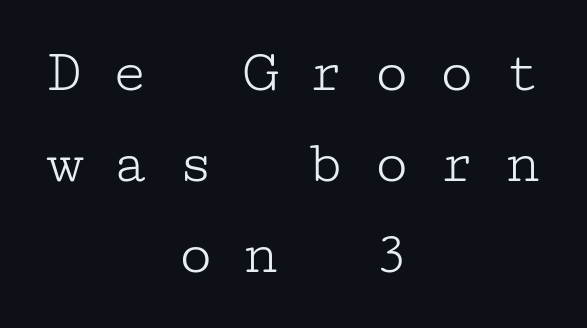
{"serif": "yes", "italic": "no", "bold": "no", "weight": "light", "width": "wide", "stroke_contrast": "low", "x_height": "medium", "underline": "no", "align": "center", "line_spacing": "normal", "line_spacing_ratio": 1.47, "letter_spacing": "wide", "letter_spacing_em": 0.45, "glyph_px": 62}
